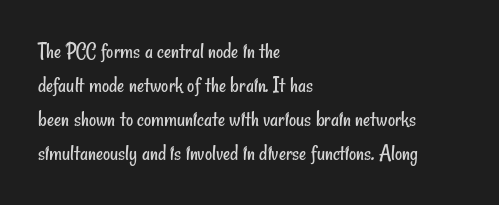
{"bold": "no", "underline": "no", "align": "left", "line_spacing": "normal", "line_spacing_ratio": 1.55, "letter_spacing": "normal", "letter_spacing_em": 0.0, "glyph_px": 22}
